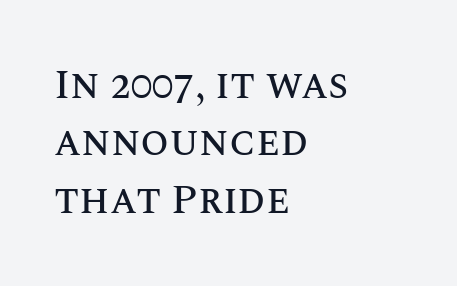
The image shows 41 px text type, upright; set left-aligned, normal line spacing (1.4x), normal letter spacing, not underlined; medium stroke contrast and a large x-height.
